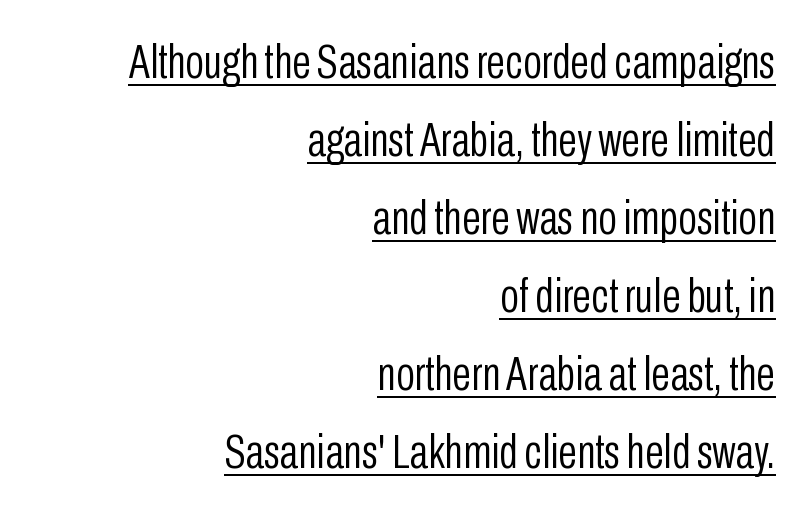
The image shows 49 px light, condensed sans-serif type, upright; set right-aligned, normal line spacing (1.59x), normal letter spacing, underlined; low stroke contrast and a medium x-height.
